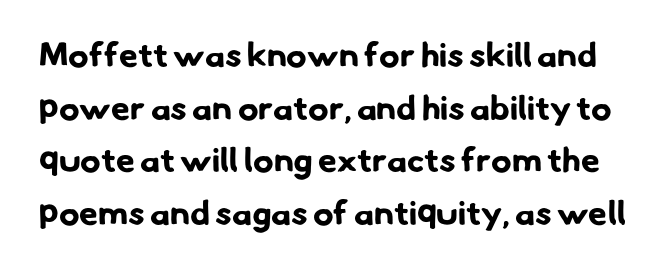
The image shows 34 px bold sans-serif type; set normal line spacing (1.55x), normal letter spacing, not underlined; low stroke contrast and a small x-height.
